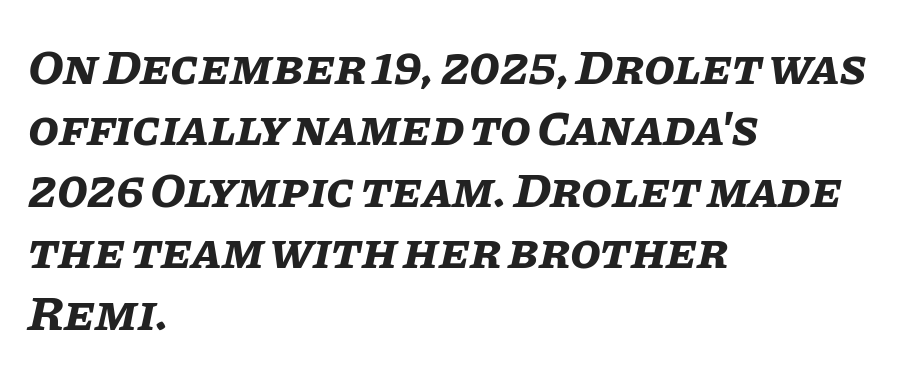
The image shows 50 px bold type, italic (leaning right); set left-aligned, line spacing 1.23x, normal letter spacing, not underlined; low stroke contrast and a large x-height.
